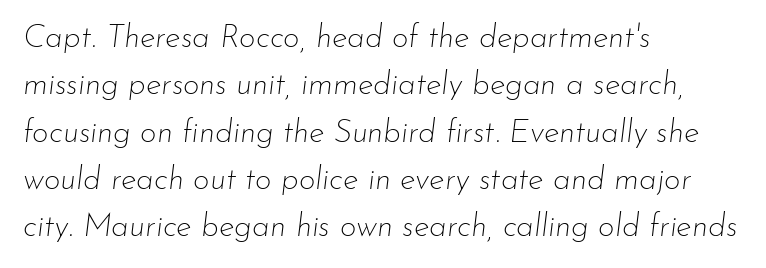
{"italic": "yes", "lean": "right", "slant_degrees": 7, "bold": "no", "weight": "thin", "width": "normal", "stroke_contrast": "low", "x_height": "small", "monospaced": "no", "underline": "no", "align": "left", "line_spacing": "normal", "line_spacing_ratio": 1.48, "letter_spacing": "normal", "letter_spacing_em": 0.0, "glyph_px": 32}
